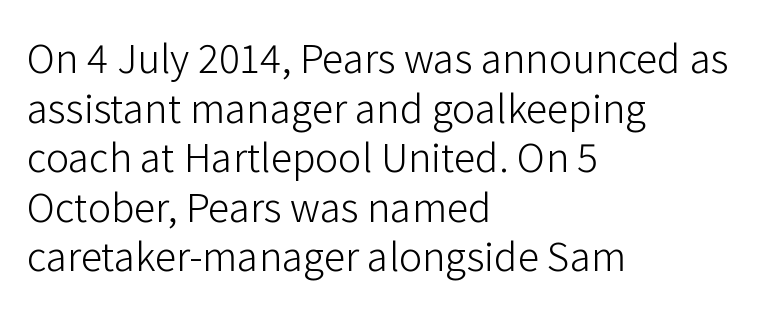
{"serif": "no", "italic": "no", "bold": "no", "weight": "light", "width": "normal", "stroke_contrast": "low", "x_height": "medium", "monospaced": "no", "underline": "no", "align": "left", "line_spacing": "normal", "line_spacing_ratio": 1.27, "letter_spacing": "normal", "letter_spacing_em": 0.0, "glyph_px": 39}
